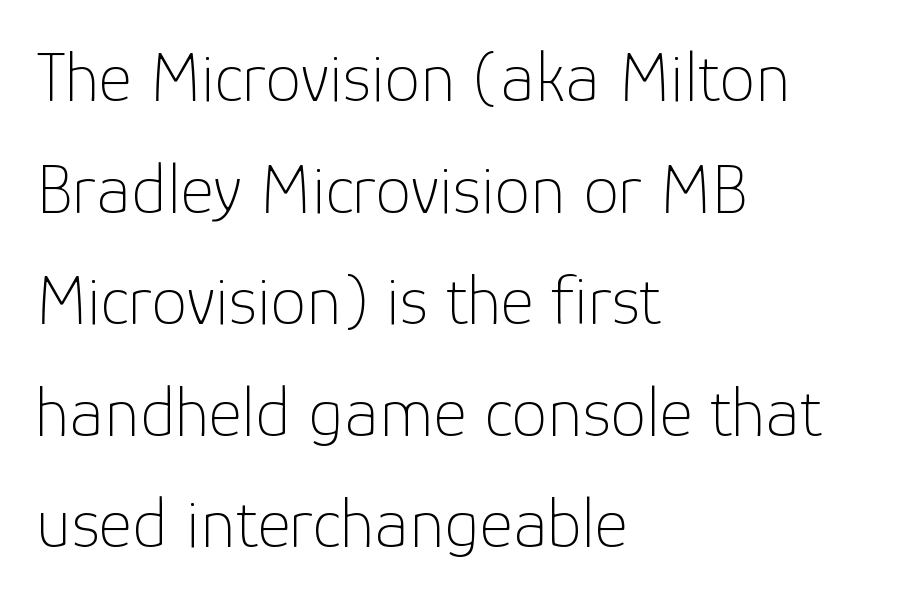
The image shows 72 px thin sans-serif type, upright; set left-aligned, normal line spacing (1.55x), normal letter spacing, not underlined; low stroke contrast and a medium x-height.
